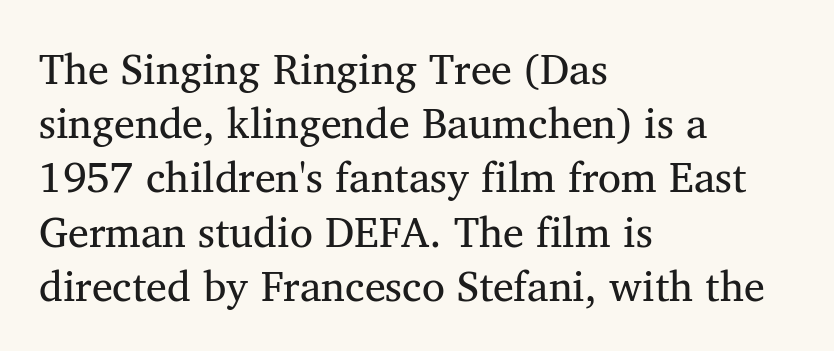
Is this a fixed-width face? No — the glyphs have proportional, varying widths. The font family rendered here belongs to the serif group. Evenly set lines give the paragraph a standard silhouette. In terms of letterspacing, this is plain default setting.
